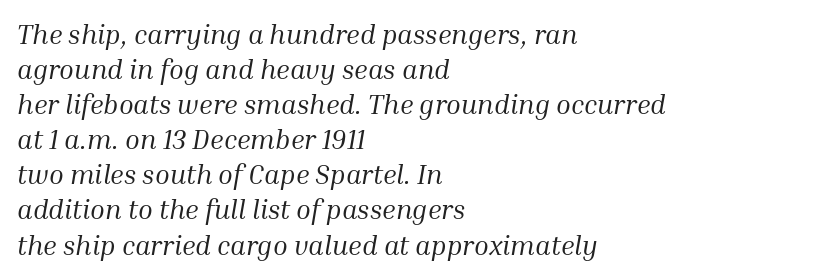
The image shows 27 px text type, italic (leaning right); set left-aligned, normal line spacing (1.3x), normal letter spacing, not underlined.
